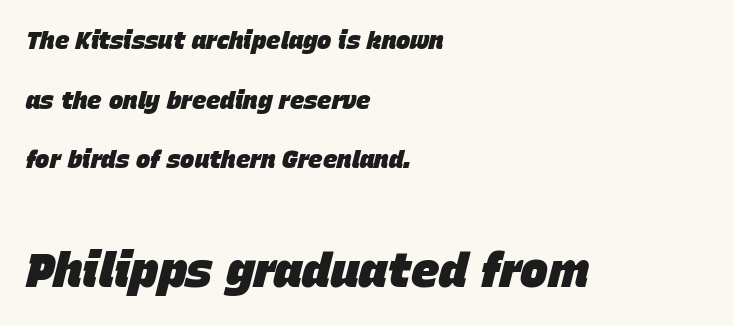
The image shows 47 px heavy type, italic (leaning right); set left-aligned, loose line spacing (2.48x), normal letter spacing, not underlined; the second (bottom) block is 1.96x larger; low stroke contrast and a large x-height.
